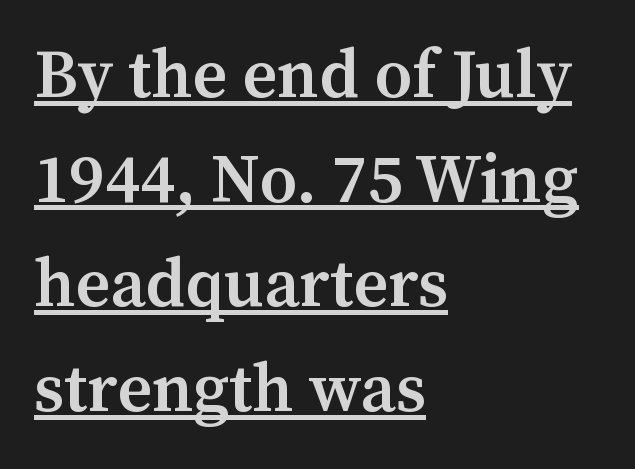
Q: Is the text bold? A: Semi-bold.
Q: Is the text italic (slanted)? A: No, it is upright.
Q: Is the typeface a serif or a sans-serif typeface? A: Serif.
Q: Is the text underlined? A: Yes.
Q: How is the paragraph aligned? A: Left-aligned.
Q: Is the spacing between letters normal or unusually wide? A: Normal.
Q: Is the spacing between lines tight, normal or loose? A: Normal.
Q: Width (condensed, normal, or wide)? A: Normal.
Q: Stroke contrast? A: Medium.
Q: x-height? A: Medium.
Q: Monospaced? A: No.
